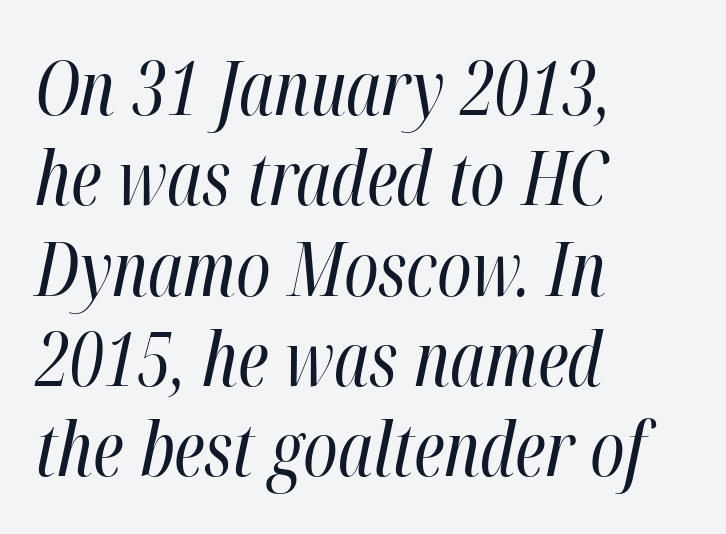
{"italic": "yes", "lean": "right", "slant_degrees": 12, "bold": "no", "weight": "regular", "width": "condensed", "stroke_contrast": "high", "x_height": "medium", "monospaced": "no", "underline": "no", "align": "left", "line_spacing_ratio": 1.22, "letter_spacing": "normal", "letter_spacing_em": 0.0, "glyph_px": 74}
